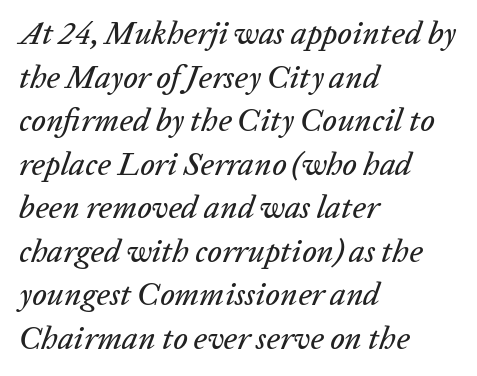
Q: Is the text italic (slanted)? A: Yes, it leans right by about 20 degrees.
Q: Is the text underlined? A: No.
Q: How is the paragraph aligned? A: Left-aligned.
Q: Is the spacing between letters normal or unusually wide? A: Normal.
Q: Is the spacing between lines tight, normal or loose? A: Normal.
Q: Width (condensed, normal, or wide)? A: Normal.
Q: Stroke contrast? A: Low.
Q: x-height? A: Medium.
Q: Monospaced? A: No.
